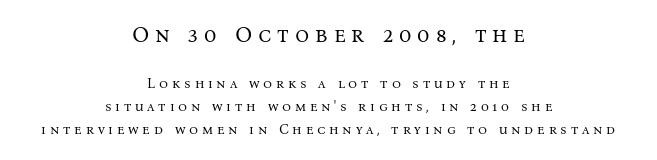
{"italic": "no", "bold": "no", "underline": "no", "align": "center", "line_spacing": "normal", "line_spacing_ratio": 1.63, "letter_spacing": "wide", "letter_spacing_em": 0.27, "larger_block": "first", "size_ratio": 1.57, "glyph_px": 22}
